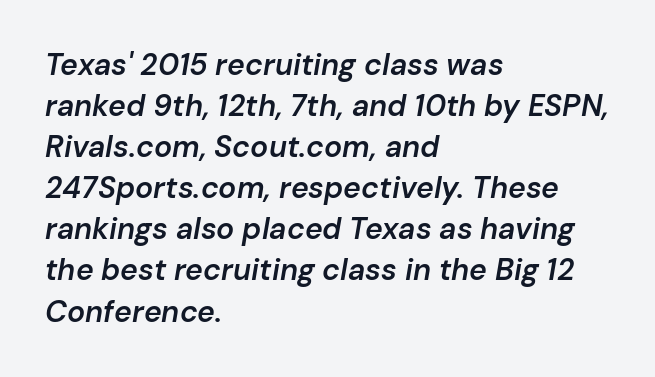
The image shows 30 px semibold type, italic (leaning right); set left-aligned, normal line spacing (1.37x), normal letter spacing, not underlined; low stroke contrast and a medium x-height.
